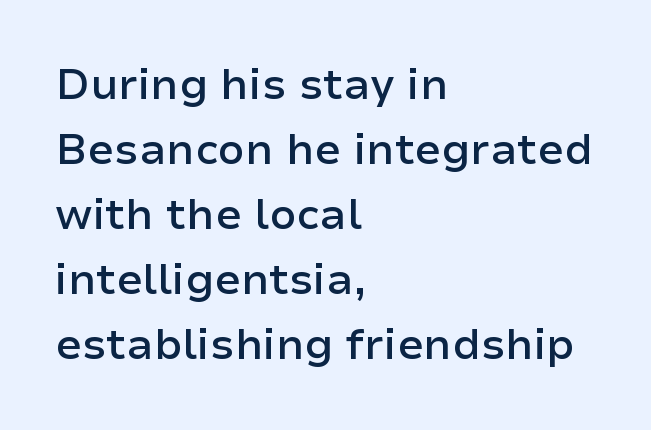
The image shows 43 px semibold sans-serif type, upright; set left-aligned, normal line spacing (1.51x), normal letter spacing, not underlined; low stroke contrast and a medium x-height.
